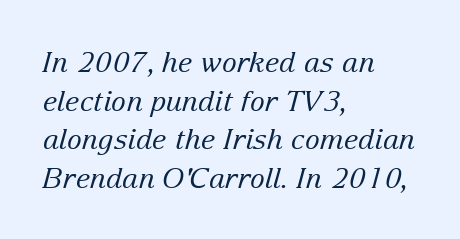
Weight class: somewhere from thin through regular. Any mark beneath the type? The region is blank. The line texture is even and compact thanks to regular tracking. You can tell from the footed stems that serif type was used. One glance says typical: line gaps are just what's usual. A student would call this left alignment; a typographer would say flush left, rag right.
